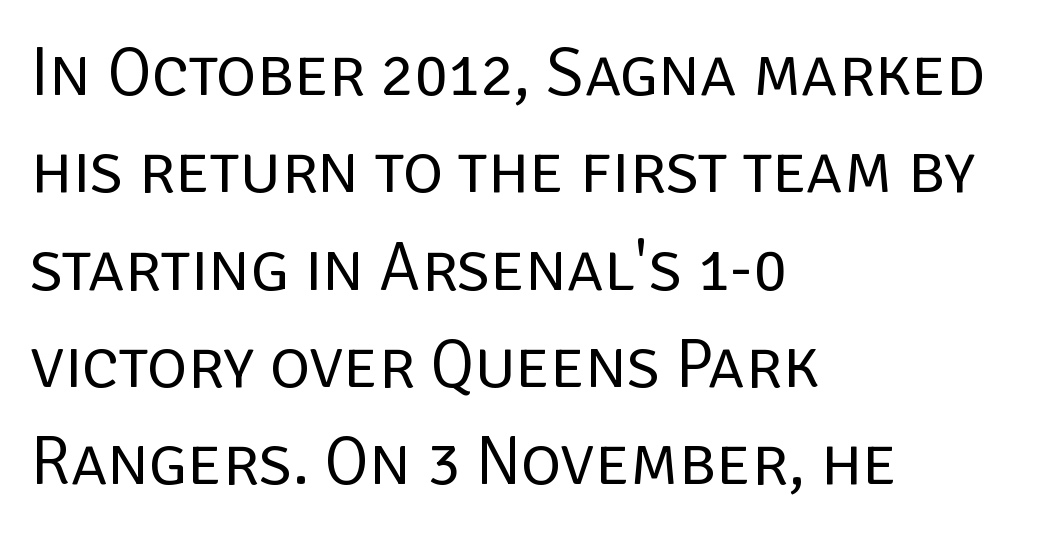
Q: Is the text bold? A: No.
Q: Is the text italic (slanted)? A: No, it is upright.
Q: Is the typeface a serif or a sans-serif typeface? A: Sans-serif.
Q: Is the text underlined? A: No.
Q: How is the paragraph aligned? A: Left-aligned.
Q: Is the spacing between letters normal or unusually wide? A: Normal.
Q: Is the spacing between lines tight, normal or loose? A: Normal.
Q: Width (condensed, normal, or wide)? A: Normal.
Q: Stroke contrast? A: Low.
Q: x-height? A: Large.
Q: Monospaced? A: No.
